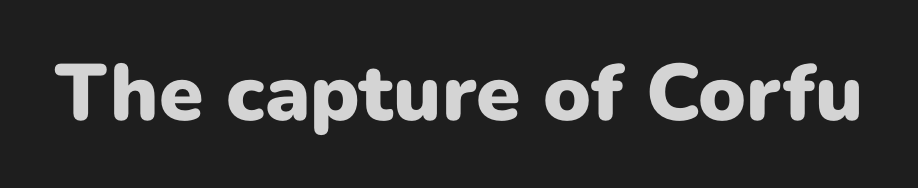
Q: Is the text bold? A: Yes.
Q: Is the text italic (slanted)? A: No, it is upright.
Q: Is the typeface a serif or a sans-serif typeface? A: Sans-serif.
Q: Is the text underlined? A: No.
Q: Is the spacing between letters normal or unusually wide? A: Normal.
Q: Width (condensed, normal, or wide)? A: Normal.
Q: Stroke contrast? A: Low.
Q: x-height? A: Medium.
Q: Monospaced? A: No.
